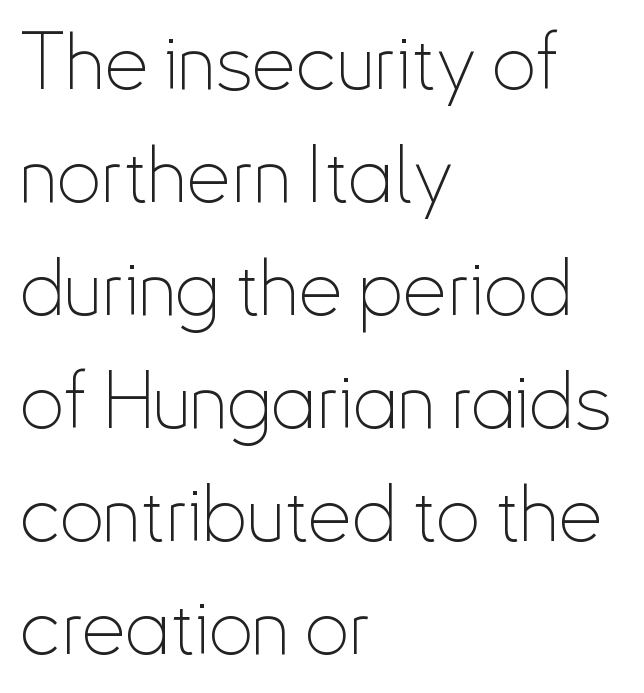
{"serif": "no", "italic": "no", "bold": "no", "weight": "thin", "width": "condensed", "stroke_contrast": "low", "x_height": "small", "monospaced": "no", "underline": "no", "align": "left", "line_spacing": "normal", "line_spacing_ratio": 1.45, "letter_spacing": "normal", "letter_spacing_em": 0.0, "glyph_px": 78}
